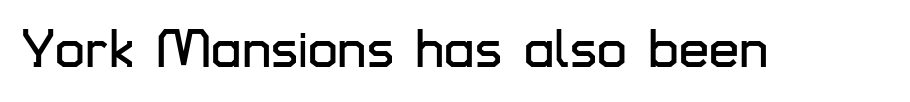
Q: Is the text italic (slanted)? A: No, it is upright.
Q: Is the typeface a serif or a sans-serif typeface? A: Sans-serif.
Q: Is the text underlined? A: No.
Q: Is the spacing between letters normal or unusually wide? A: Normal.
Q: Width (condensed, normal, or wide)? A: Normal.
Q: Stroke contrast? A: Low.
Q: x-height? A: Medium.
Q: Monospaced? A: No.
